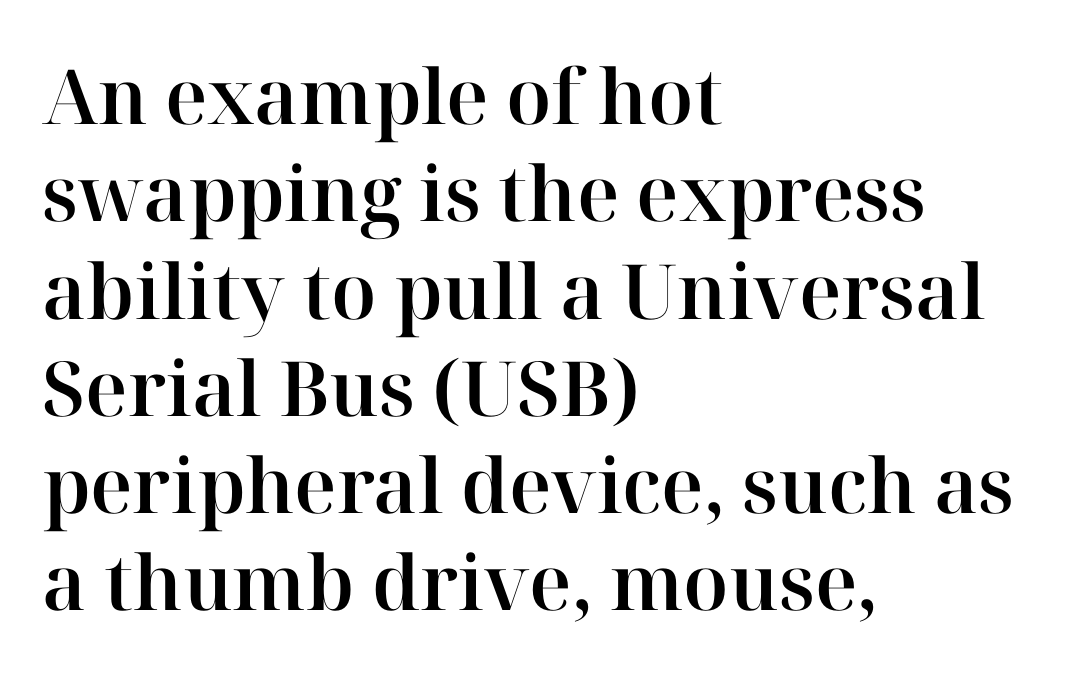
The image shows 76 px serif type, upright; set left-aligned, normal line spacing (1.28x), normal letter spacing, not underlined; high stroke contrast and a medium x-height.
